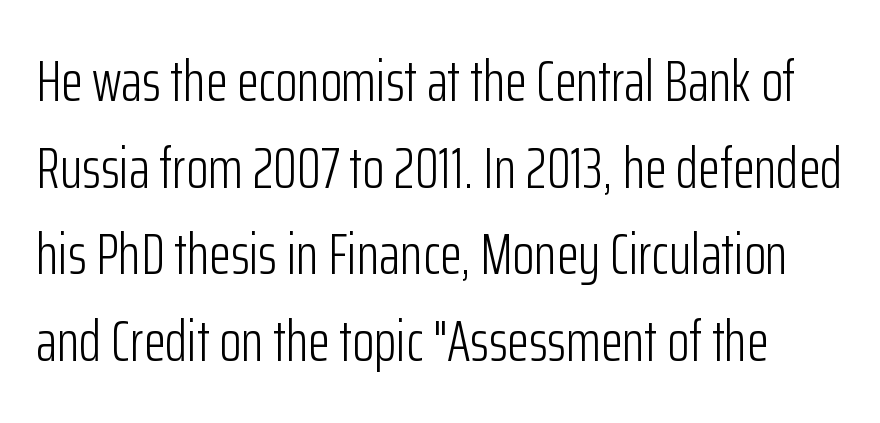
These lines are rendered in a variable-pitch font. Underline: absent. Tracking value appears to be zero — textbook default spacing. Characters remain perfectly vertical along every line. Quick note: interline space is typical.
